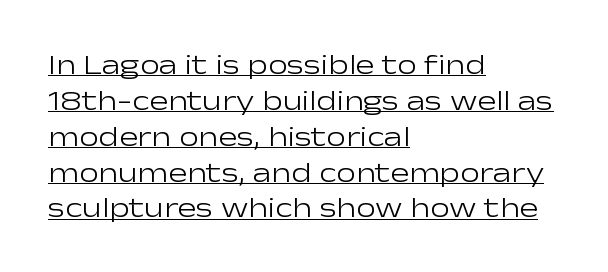
Q: Is the text bold? A: No.
Q: Is the text italic (slanted)? A: No, it is upright.
Q: Is the typeface a serif or a sans-serif typeface? A: Sans-serif.
Q: Is the text underlined? A: Yes.
Q: How is the paragraph aligned? A: Left-aligned.
Q: Is the spacing between letters normal or unusually wide? A: Normal.
Q: Is the spacing between lines tight, normal or loose? A: Normal.
Q: Width (condensed, normal, or wide)? A: Wide.
Q: Stroke contrast? A: Low.
Q: x-height? A: Medium.
Q: Monospaced? A: No.
